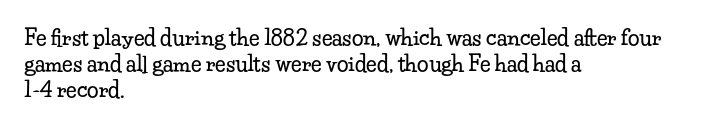
Underline: absent. This rendering uses left alignment, leaving the right contour irregular. A typesetter would mark this as roman, not italic. In terms of letterspacing, this is plain default setting.
